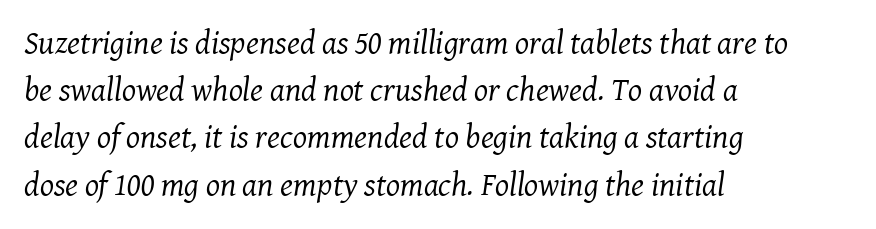
Q: Is the text bold? A: No.
Q: Is the text italic (slanted)? A: Yes, it leans right by about 8 degrees.
Q: Is the typeface a serif or a sans-serif typeface? A: Serif.
Q: Is the text underlined? A: No.
Q: How is the paragraph aligned? A: Left-aligned.
Q: Is the spacing between letters normal or unusually wide? A: Normal.
Q: Is the spacing between lines tight, normal or loose? A: Normal.
Q: Width (condensed, normal, or wide)? A: Normal.
Q: Stroke contrast? A: Medium.
Q: x-height? A: Medium.
Q: Monospaced? A: No.
